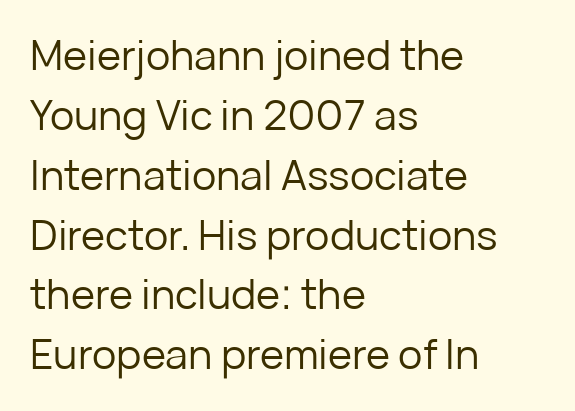
In terms of leading, this rendering sits right in the middle. Every stem runs plumb, perpendicular to the baseline. Underline: absent. The typeface has the unassuming heft of standard copy or less.
